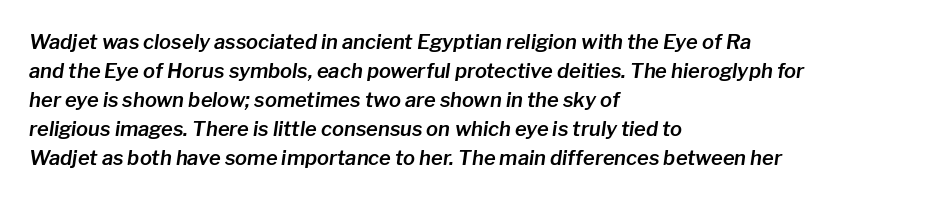
Q: Is the text italic (slanted)? A: Yes, it leans right by about 8 degrees.
Q: Is the text underlined? A: No.
Q: How is the paragraph aligned? A: Left-aligned.
Q: Is the spacing between letters normal or unusually wide? A: Normal.
Q: Is the spacing between lines tight, normal or loose? A: Normal.
